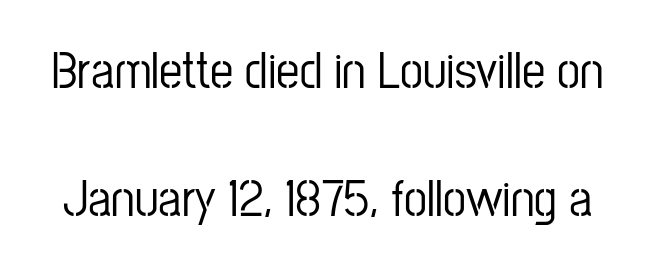
The image shows 52 px condensed sans-serif type, upright; set loose line spacing (2.47x), normal letter spacing, not underlined; low stroke contrast and a medium x-height.
